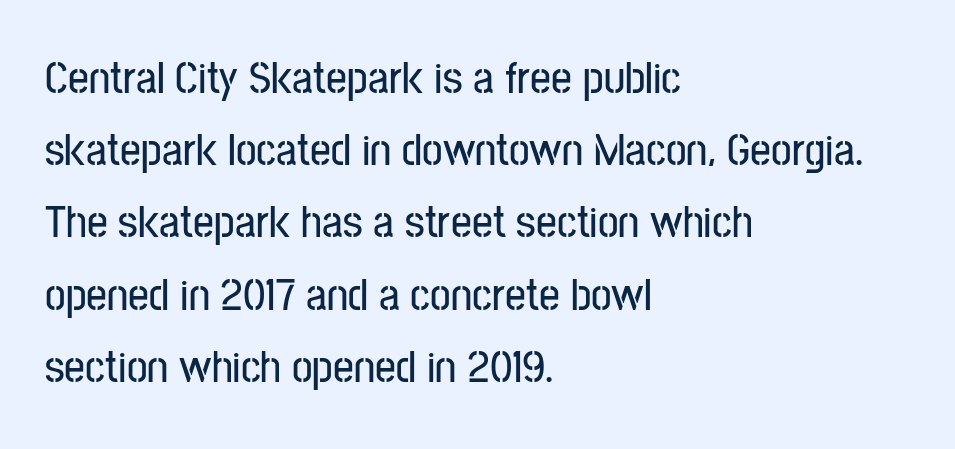
The image shows 46 px condensed sans-serif type, upright; set left-aligned, normal line spacing (1.57x), normal letter spacing, not underlined; low stroke contrast and a medium x-height.
